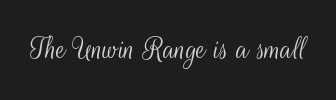
A sans-serif font was chosen for this passage. Varying glyph widths throughout — classic text-font behaviour. The typeface has the unassuming heft of standard copy or less. Spacing between characters is what you'd get straight out of the box.
